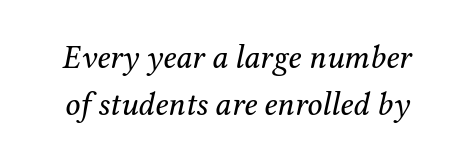
Q: Is the text bold? A: No.
Q: Is the text italic (slanted)? A: Yes, it leans right by about 12 degrees.
Q: Is the typeface a serif or a sans-serif typeface? A: Serif.
Q: Is the text underlined? A: No.
Q: Is the spacing between letters normal or unusually wide? A: Normal.
Q: Is the spacing between lines tight, normal or loose? A: Normal.
Q: Width (condensed, normal, or wide)? A: Normal.
Q: Stroke contrast? A: Medium.
Q: x-height? A: Medium.
Q: Monospaced? A: No.
